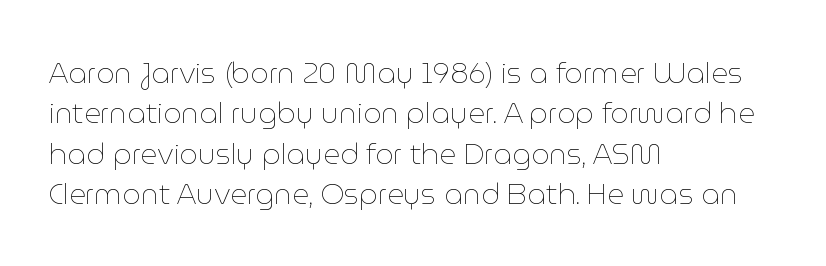
{"italic": "no", "bold": "no", "weight": "thin", "width": "normal", "stroke_contrast": "low", "x_height": "medium", "monospaced": "no", "underline": "no", "align": "left", "line_spacing": "normal", "line_spacing_ratio": 1.39, "letter_spacing": "normal", "letter_spacing_em": 0.0, "glyph_px": 29}
